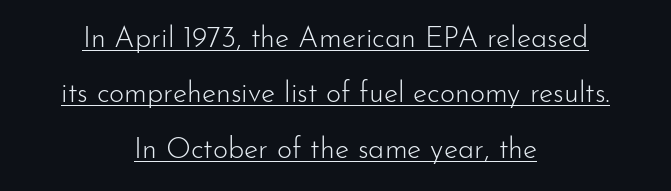
{"serif": "no", "italic": "no", "bold": "no", "weight": "light", "width": "normal", "stroke_contrast": "low", "x_height": "small", "monospaced": "no", "underline": "yes", "align": "center", "line_spacing": "loose", "line_spacing_ratio": 1.91, "letter_spacing": "normal", "letter_spacing_em": 0.0, "glyph_px": 29}
